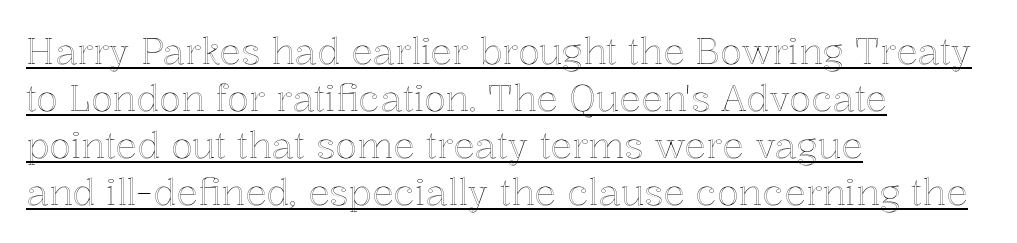
{"italic": "no", "width": "normal", "x_height": "medium", "monospaced": "no", "underline": "yes", "align": "left", "line_spacing": "normal", "line_spacing_ratio": 1.31, "letter_spacing": "normal", "letter_spacing_em": 0.0, "glyph_px": 36}
